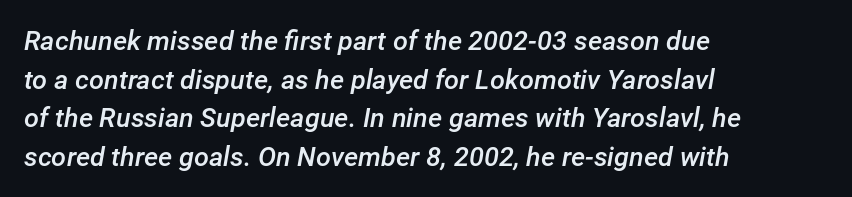
The image shows 27 px text type, italic (leaning right); set left-aligned, normal line spacing (1.43x), normal letter spacing, not underlined.
